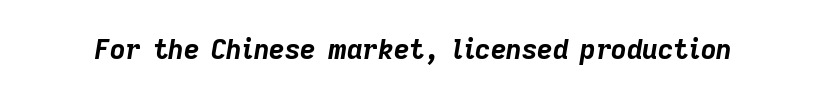
{"italic": "yes", "lean": "right", "slant_degrees": 9, "bold": "yes", "underline": "no", "letter_spacing": "normal", "letter_spacing_em": 0.0, "glyph_px": 27}
